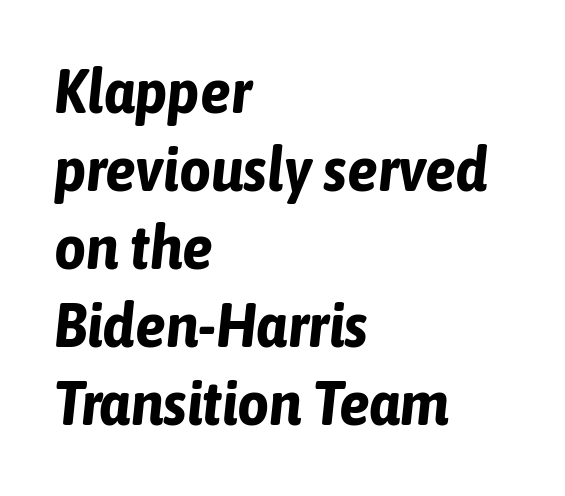
Q: Is the text bold? A: Yes.
Q: Is the text italic (slanted)? A: Yes, it leans right by about 6 degrees.
Q: Is the text underlined? A: No.
Q: How is the paragraph aligned? A: Left-aligned.
Q: Is the spacing between letters normal or unusually wide? A: Normal.
Q: Is the spacing between lines tight, normal or loose? A: Normal.
Q: Width (condensed, normal, or wide)? A: Condensed.
Q: Stroke contrast? A: Low.
Q: x-height? A: Medium.
Q: Monospaced? A: No.
